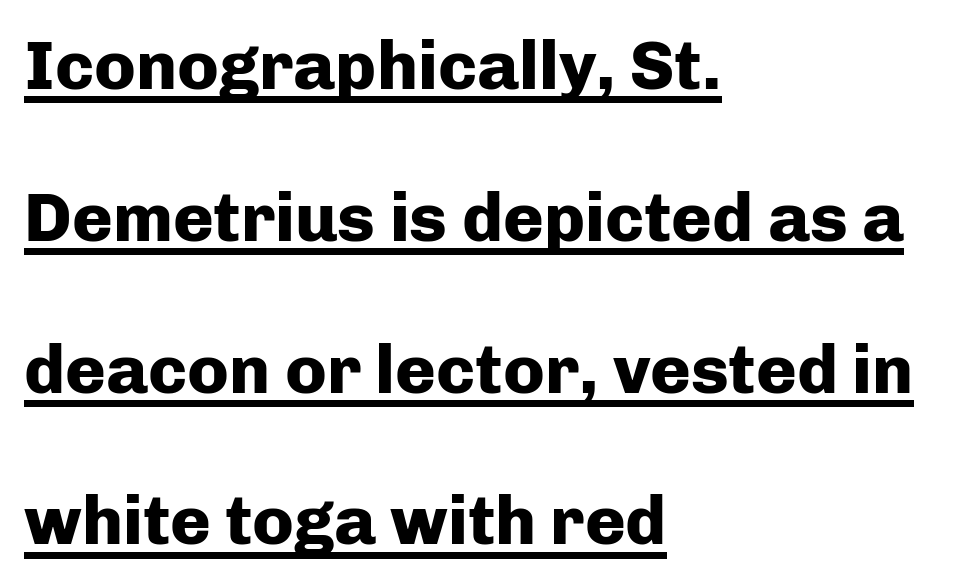
Q: Is the text bold? A: Yes.
Q: Is the text italic (slanted)? A: No, it is upright.
Q: Is the typeface a serif or a sans-serif typeface? A: Sans-serif.
Q: Is the text underlined? A: Yes.
Q: How is the paragraph aligned? A: Left-aligned.
Q: Is the spacing between letters normal or unusually wide? A: Normal.
Q: Is the spacing between lines tight, normal or loose? A: Loose.
Q: Width (condensed, normal, or wide)? A: Normal.
Q: Stroke contrast? A: Low.
Q: x-height? A: Medium.
Q: Monospaced? A: No.
